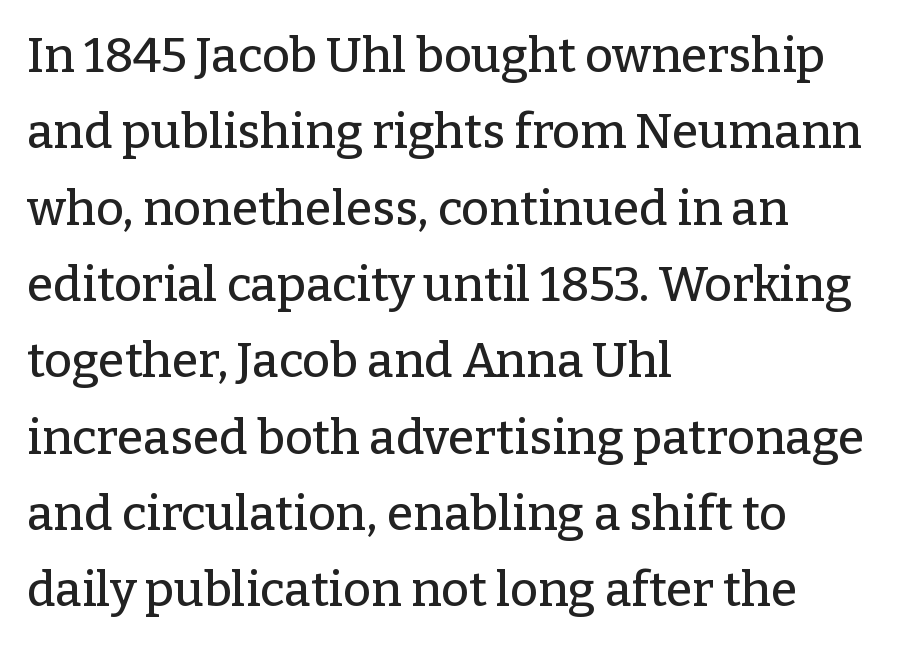
The image shows 48 px serif type, upright; set left-aligned, normal line spacing (1.59x), normal letter spacing, not underlined; low stroke contrast and a medium x-height.
